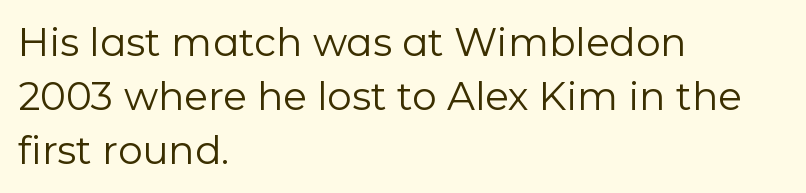
{"serif": "no", "italic": "no", "bold": "no", "weight": "regular", "width": "normal", "stroke_contrast": "low", "x_height": "medium", "monospaced": "no", "underline": "no", "align": "left", "line_spacing": "normal", "line_spacing_ratio": 1.39, "letter_spacing": "normal", "letter_spacing_em": 0.0, "glyph_px": 39}
